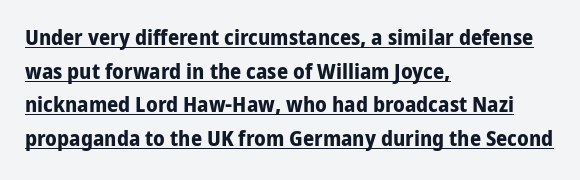
Like a heading marked for emphasis, these lines bear an underscore. Italic: no, the glyphs are upright roman. These lines sit exactly where default settings would place them. Its strokes are broad and dark, the hallmark of bold type. The type is set solid horizontally, with unmodified tracking. The text block is weighted toward the left margin, trailing off unevenly rightward.
